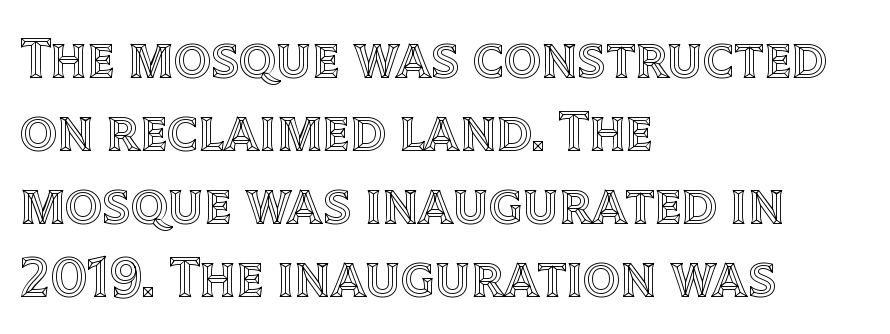
A normal amount of white space separates one row of letters from the next. The compositor pushed each line to the left boundary. Characters follow at the spacing the type designer built in. The letters stand straight up with perfectly vertical stems. This sample has the flowing, uneven cadence of proportional lettering.
